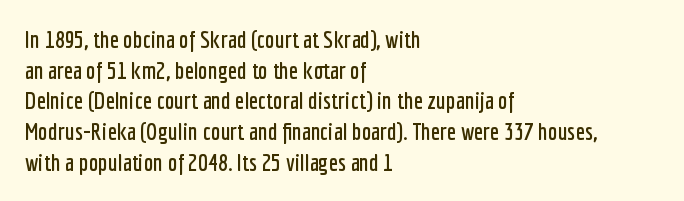
Q: Is the text italic (slanted)? A: No, it is upright.
Q: Is the text underlined? A: No.
Q: How is the paragraph aligned? A: Left-aligned.
Q: Is the spacing between letters normal or unusually wide? A: Normal.
Q: Is the spacing between lines tight, normal or loose? A: Normal.
